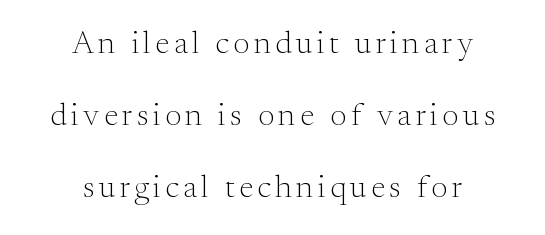
{"serif": "yes", "italic": "no", "bold": "no", "weight": "light", "width": "normal", "stroke_contrast": "medium", "x_height": "small", "monospaced": "no", "underline": "no", "align": "center", "line_spacing": "loose", "line_spacing_ratio": 2.25, "glyph_px": 32}
